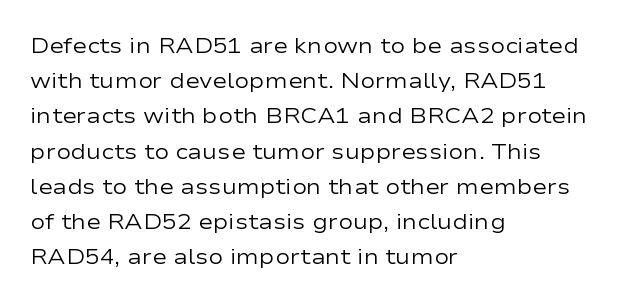
{"italic": "no", "bold": "no", "underline": "no", "align": "left", "line_spacing": "normal", "line_spacing_ratio": 1.6, "letter_spacing": "normal", "letter_spacing_em": 0.0, "glyph_px": 22}
